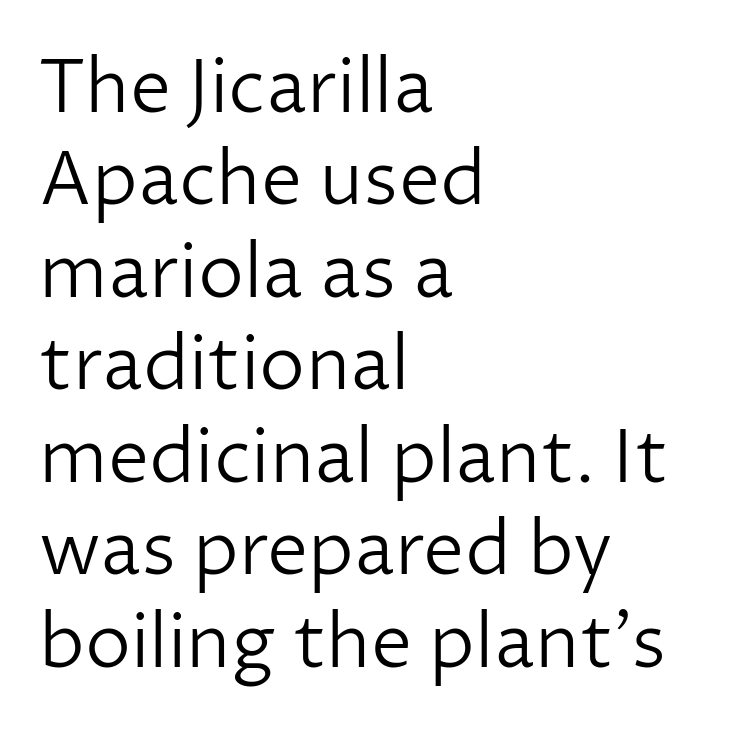
The image shows 74 px light sans-serif type, upright; set left-aligned, normal line spacing (1.25x), normal letter spacing, not underlined; low stroke contrast and a medium x-height.
